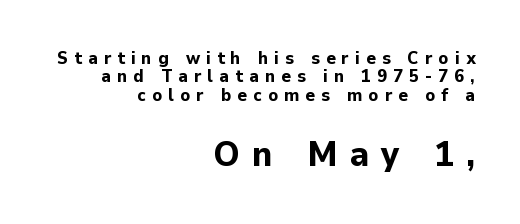
Q: Is the text bold? A: Yes.
Q: Is the text italic (slanted)? A: No, it is upright.
Q: Is the typeface a serif or a sans-serif typeface? A: Sans-serif.
Q: Is the text underlined? A: No.
Q: How is the paragraph aligned? A: Right-aligned.
Q: Is the spacing between letters normal or unusually wide? A: Unusually wide.
Q: Is the spacing between lines tight, normal or loose? A: Tight.
Q: Which block of text is set in a larger size, the first (top) or the second (bottom)? A: The second (bottom) one.
Q: Width (condensed, normal, or wide)? A: Normal.
Q: Stroke contrast? A: Low.
Q: x-height? A: Medium.
Q: Monospaced? A: No.
